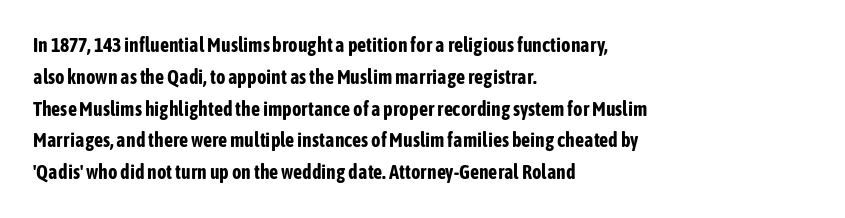
Upright lettering throughout. The foot of each line stays bare and open. Line spacing here is normal. The letters sit at their default tracking, neither squeezed nor spread. The setting favours the left margin, as ordinary paragraphs usually do. These words are printed bold, with thick strokes throughout.
